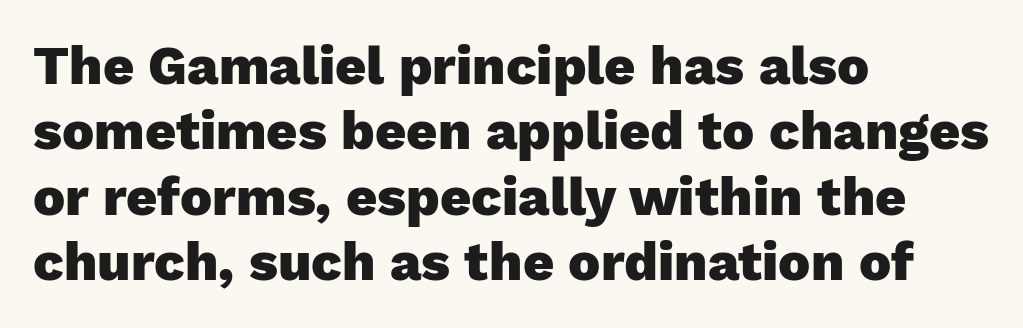
The image shows 54 px heavy sans-serif type, upright; set left-aligned, line spacing 1.21x, normal letter spacing, not underlined; low stroke contrast and a medium x-height.
